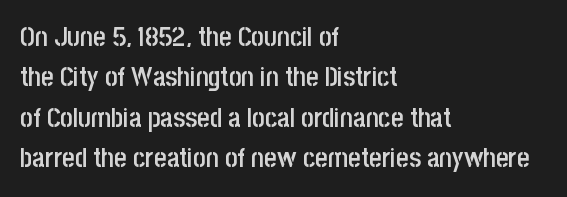
Glyph-to-glyph distance matches everyday printed text. Beneath every word, the page is bare. What's the leading like? Ordinary, nothing unusual. Typographic density is moderately raised because the face is semibold. Vertical strokes here are truly vertical.
